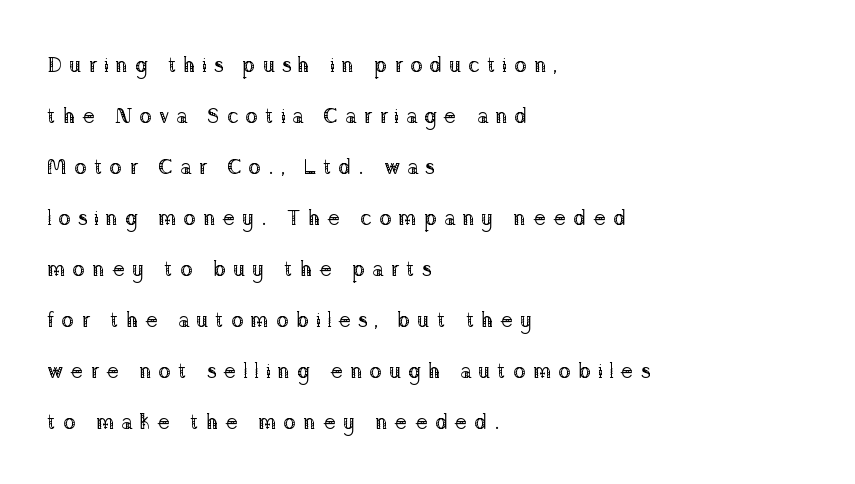
Q: Is the text bold? A: No.
Q: Is the text italic (slanted)? A: No, it is upright.
Q: Is the text underlined? A: No.
Q: How is the paragraph aligned? A: Left-aligned.
Q: Is the spacing between letters normal or unusually wide? A: Unusually wide.
Q: Is the spacing between lines tight, normal or loose? A: Loose.
